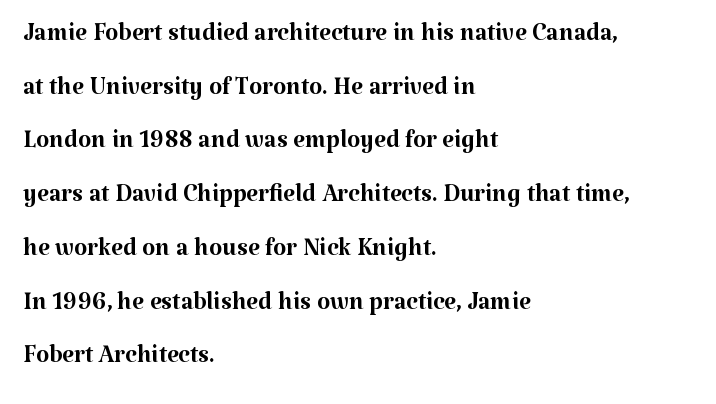
Q: Is the text bold? A: No.
Q: Is the text italic (slanted)? A: No, it is upright.
Q: Is the typeface a serif or a sans-serif typeface? A: Serif.
Q: Is the text underlined? A: No.
Q: How is the paragraph aligned? A: Left-aligned.
Q: Is the spacing between letters normal or unusually wide? A: Normal.
Q: Is the spacing between lines tight, normal or loose? A: Normal.
Q: Width (condensed, normal, or wide)? A: Normal.
Q: Stroke contrast? A: Medium.
Q: x-height? A: Medium.
Q: Monospaced? A: No.
